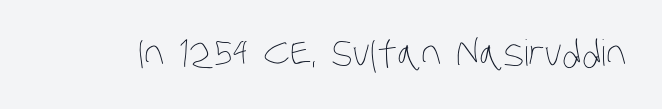
Q: Is the text bold? A: No.
Q: Is the text underlined? A: No.
Q: Is the spacing between letters normal or unusually wide? A: Normal.
Q: Width (condensed, normal, or wide)? A: Condensed.
Q: Stroke contrast? A: Low.
Q: x-height? A: Large.
Q: Monospaced? A: No.
